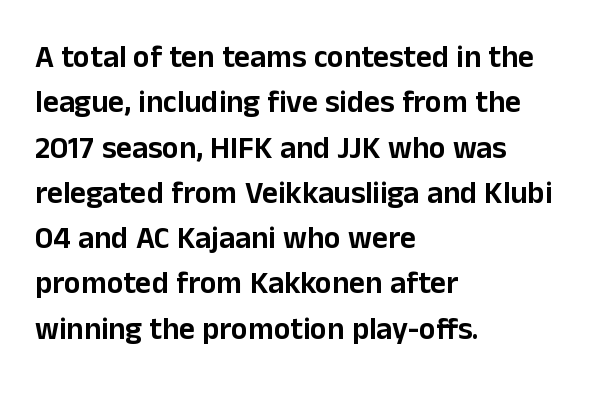
Q: Is the text italic (slanted)? A: No, it is upright.
Q: Is the typeface a serif or a sans-serif typeface? A: Sans-serif.
Q: Is the text underlined? A: No.
Q: How is the paragraph aligned? A: Left-aligned.
Q: Is the spacing between letters normal or unusually wide? A: Normal.
Q: Is the spacing between lines tight, normal or loose? A: Normal.
Q: Width (condensed, normal, or wide)? A: Normal.
Q: Stroke contrast? A: Low.
Q: x-height? A: Medium.
Q: Monospaced? A: No.
